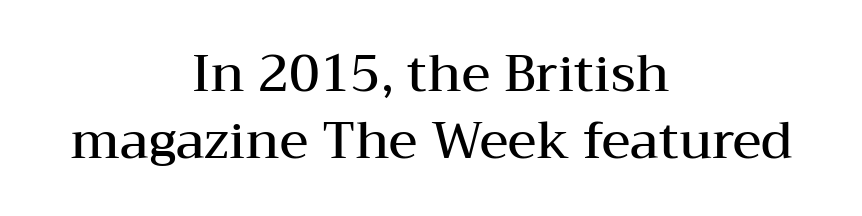
{"serif": "yes", "italic": "no", "bold": "semi", "weight": "semibold", "width": "wide", "stroke_contrast": "medium", "x_height": "medium", "monospaced": "no", "underline": "no", "align": "center", "line_spacing": "normal", "line_spacing_ratio": 1.32, "letter_spacing": "normal", "letter_spacing_em": 0.0, "glyph_px": 51}
